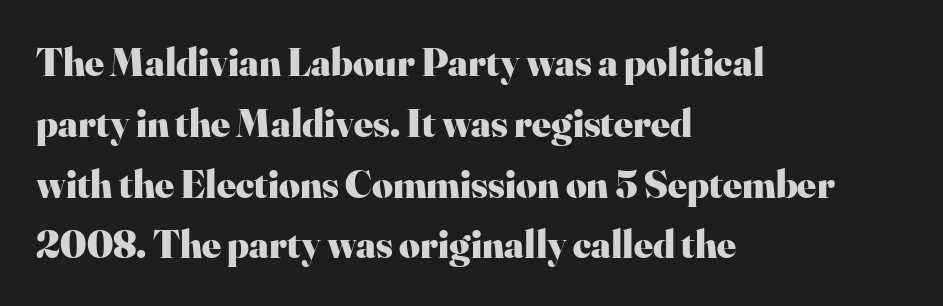
Q: Is the text bold? A: Yes.
Q: Is the text italic (slanted)? A: No, it is upright.
Q: Is the typeface a serif or a sans-serif typeface? A: Serif.
Q: Is the text underlined? A: No.
Q: How is the paragraph aligned? A: Left-aligned.
Q: Is the spacing between letters normal or unusually wide? A: Normal.
Q: Is the spacing between lines tight, normal or loose? A: Normal.
Q: Width (condensed, normal, or wide)? A: Normal.
Q: Stroke contrast? A: High.
Q: x-height? A: Small.
Q: Monospaced? A: No.
